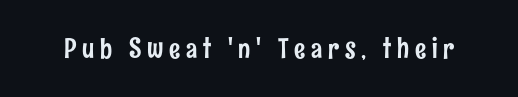
The image shows 28 px condensed sans-serif type, upright; set unusually wide letter spacing (+0.2 em), not underlined; low stroke contrast and a medium x-height.
